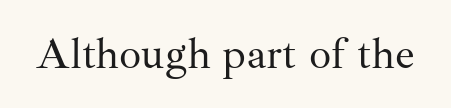
Tall strokes in this sample are plumb rather than angled. The strip under each line holds only bare page. Stems here are at most as thick as an everyday book face. Inter-character spacing is left at the font's built-in metrics.
